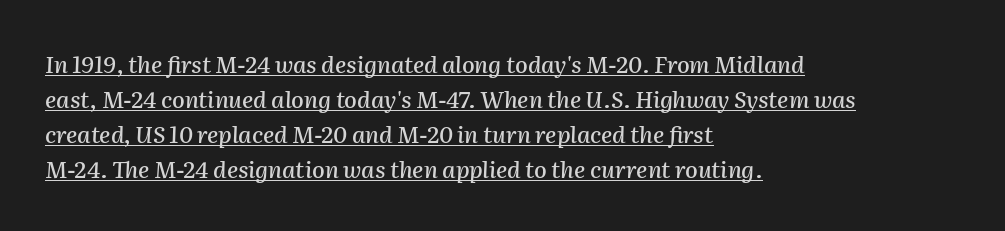
A normal amount of white space separates one row of letters from the next. Line starts are locked; line ends wander. The font's italic variant was chosen for this text. Short note: letters normally spaced. Check the space under the baseline: a stroke is drawn there.
